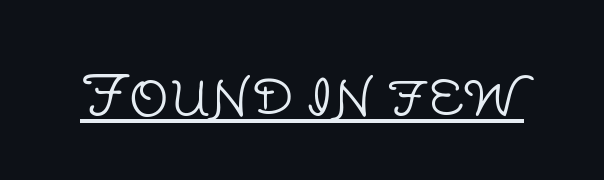
The font sits on the lighter half of the weight spectrum, regular included. Proportional: the letters do not fall into vertical columns. Glance below the letters and you will spot a drawn line. Glyph-to-glyph distance matches everyday printed text. This sample uses a sans-serif face.
